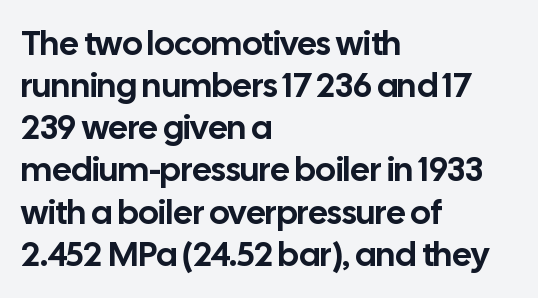
Q: Is the text italic (slanted)? A: No, it is upright.
Q: Is the typeface a serif or a sans-serif typeface? A: Sans-serif.
Q: Is the text underlined? A: No.
Q: How is the paragraph aligned? A: Left-aligned.
Q: Is the spacing between letters normal or unusually wide? A: Normal.
Q: Width (condensed, normal, or wide)? A: Normal.
Q: Stroke contrast? A: Low.
Q: x-height? A: Medium.
Q: Monospaced? A: No.
